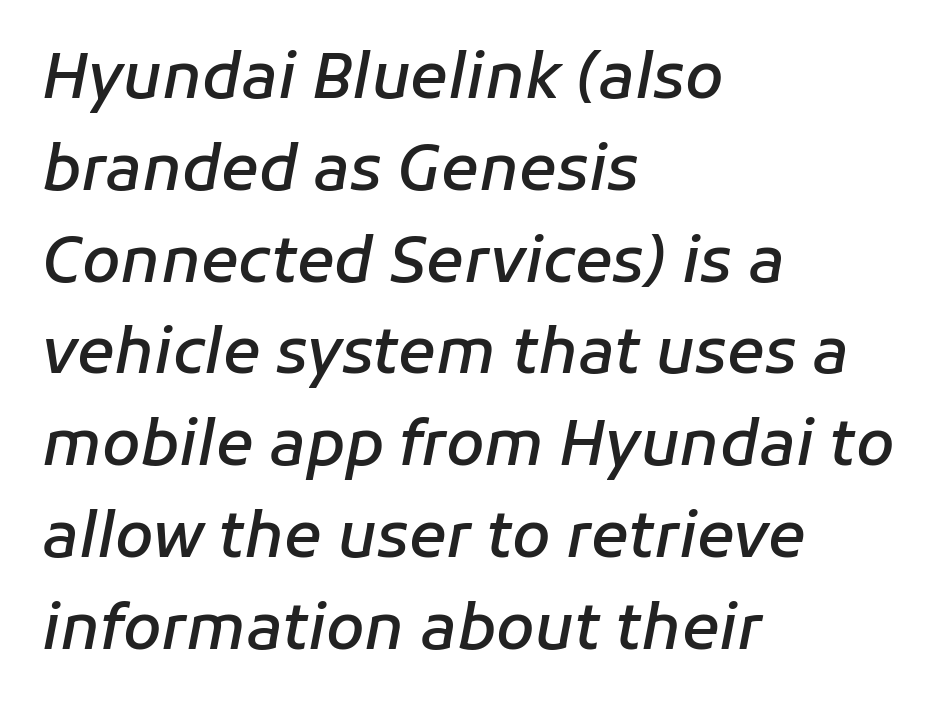
Every character sits at an angle, as italics do. The rag falls on the right side of this text block. Does extra space separate the letters? No, they use regular spacing. Line spacing here is normal.
